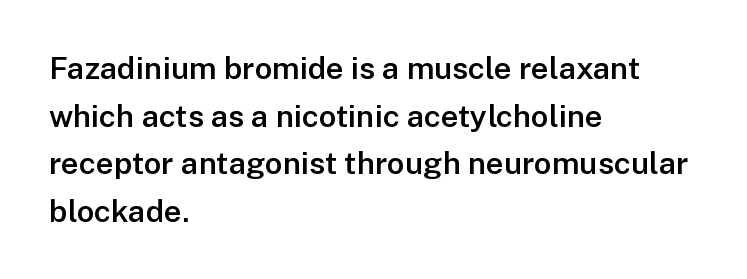
Q: Is the text bold? A: Semi-bold.
Q: Is the text italic (slanted)? A: No, it is upright.
Q: Is the typeface a serif or a sans-serif typeface? A: Sans-serif.
Q: Is the text underlined? A: No.
Q: How is the paragraph aligned? A: Left-aligned.
Q: Is the spacing between letters normal or unusually wide? A: Normal.
Q: Is the spacing between lines tight, normal or loose? A: Normal.
Q: Width (condensed, normal, or wide)? A: Normal.
Q: Stroke contrast? A: Low.
Q: x-height? A: Medium.
Q: Monospaced? A: No.
